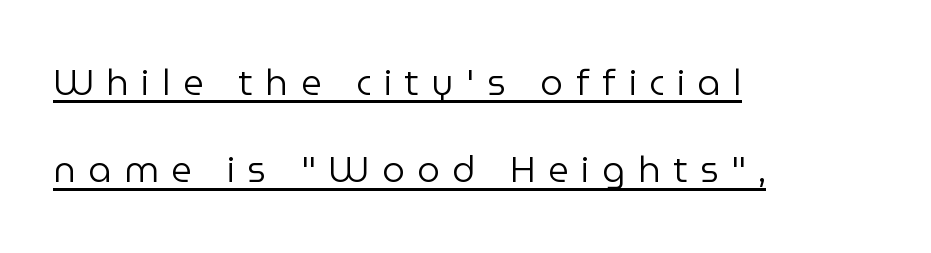
The image shows 36 px regular-weight sans-serif type, upright; set left-aligned, loose line spacing (2.42x), unusually wide letter spacing (+0.35 em), underlined; low stroke contrast and a medium x-height.
